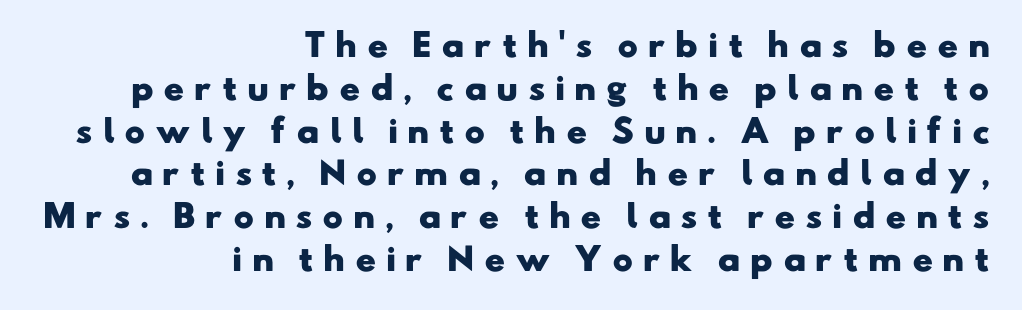
The image shows 31 px heavy, wide sans-serif type; set right-aligned, normal line spacing (1.38x), unusually wide letter spacing (+0.3 em), not underlined; low stroke contrast and a small x-height.
